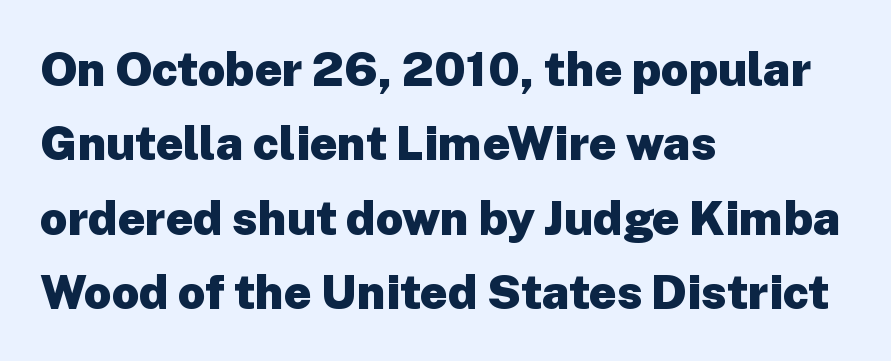
Q: Is the text bold? A: Yes.
Q: Is the text italic (slanted)? A: No, it is upright.
Q: Is the typeface a serif or a sans-serif typeface? A: Sans-serif.
Q: Is the text underlined? A: No.
Q: How is the paragraph aligned? A: Left-aligned.
Q: Is the spacing between letters normal or unusually wide? A: Normal.
Q: Is the spacing between lines tight, normal or loose? A: Normal.
Q: Width (condensed, normal, or wide)? A: Normal.
Q: Stroke contrast? A: Low.
Q: x-height? A: Medium.
Q: Monospaced? A: No.
